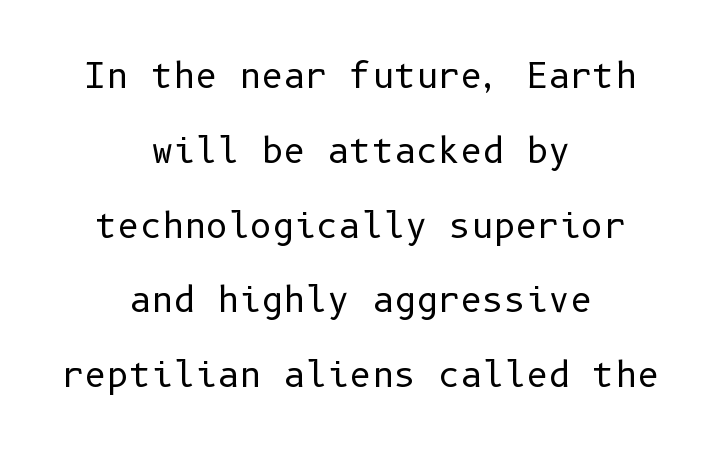
Q: Is the text bold? A: No.
Q: Is the text italic (slanted)? A: No, it is upright.
Q: Is the typeface a serif or a sans-serif typeface? A: Sans-serif.
Q: Is the text underlined? A: No.
Q: How is the paragraph aligned? A: Centered.
Q: Is the spacing between letters normal or unusually wide? A: Normal.
Q: Is the spacing between lines tight, normal or loose? A: Loose.
Q: Width (condensed, normal, or wide)? A: Normal.
Q: Stroke contrast? A: Low.
Q: x-height? A: Medium.
